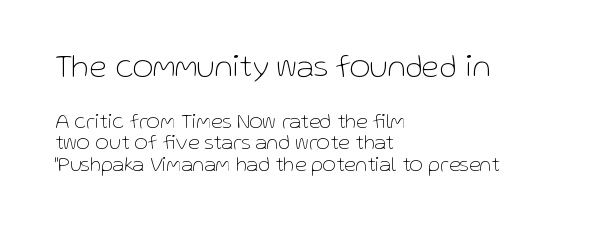
The image shows 32 px thin sans-serif type, upright; set left-aligned, tight line spacing (1.03x), normal letter spacing, not underlined; the first (top) block is 1.52x larger; low stroke contrast and a medium x-height.
